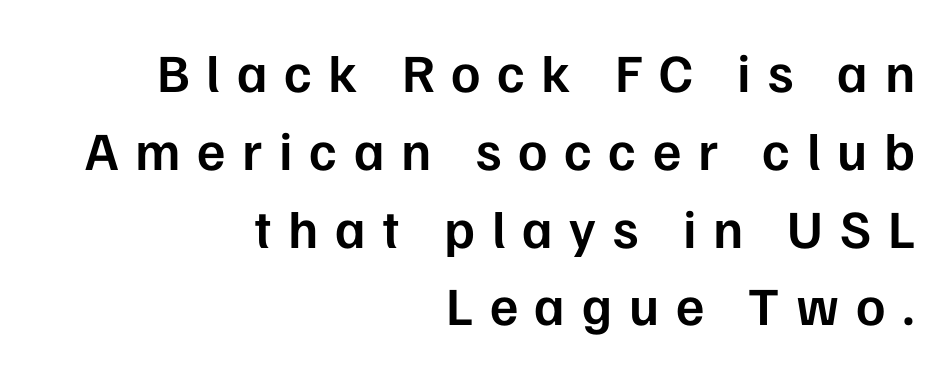
The image shows 54 px semibold sans-serif type, upright; set right-aligned, normal line spacing (1.44x), unusually wide letter spacing (+0.31 em), not underlined; low stroke contrast and a medium x-height.
